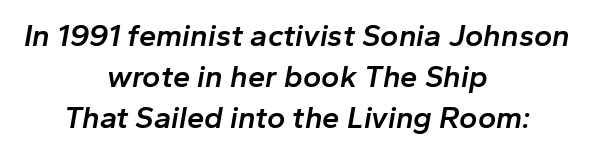
{"italic": "yes", "lean": "right", "slant_degrees": 10, "bold": "semi", "weight": "semibold", "width": "normal", "stroke_contrast": "low", "x_height": "medium", "monospaced": "no", "underline": "no", "align": "center", "line_spacing": "normal", "line_spacing_ratio": 1.32, "letter_spacing": "normal", "letter_spacing_em": 0.0, "glyph_px": 31}
